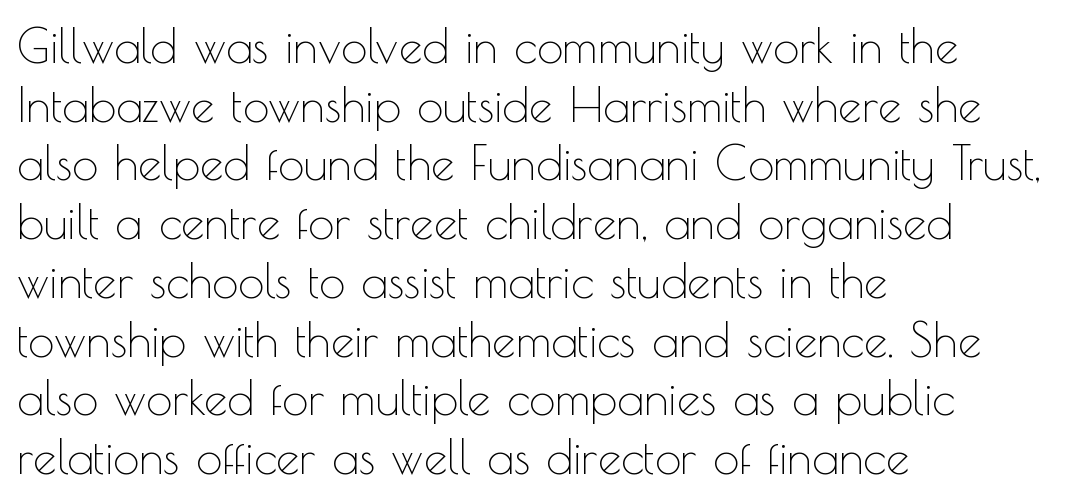
Q: Is the text bold? A: No.
Q: Is the text italic (slanted)? A: No, it is upright.
Q: Is the typeface a serif or a sans-serif typeface? A: Sans-serif.
Q: Is the text underlined? A: No.
Q: How is the paragraph aligned? A: Left-aligned.
Q: Is the spacing between letters normal or unusually wide? A: Normal.
Q: Is the spacing between lines tight, normal or loose? A: Normal.
Q: Width (condensed, normal, or wide)? A: Normal.
Q: x-height? A: Small.
Q: Monospaced? A: No.
